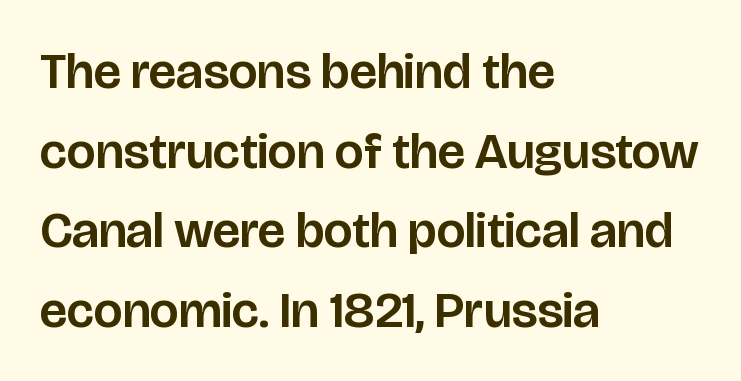
The image shows 51 px sans-serif type, upright; set left-aligned, normal line spacing (1.56x), normal letter spacing, not underlined; low stroke contrast and a large x-height.
